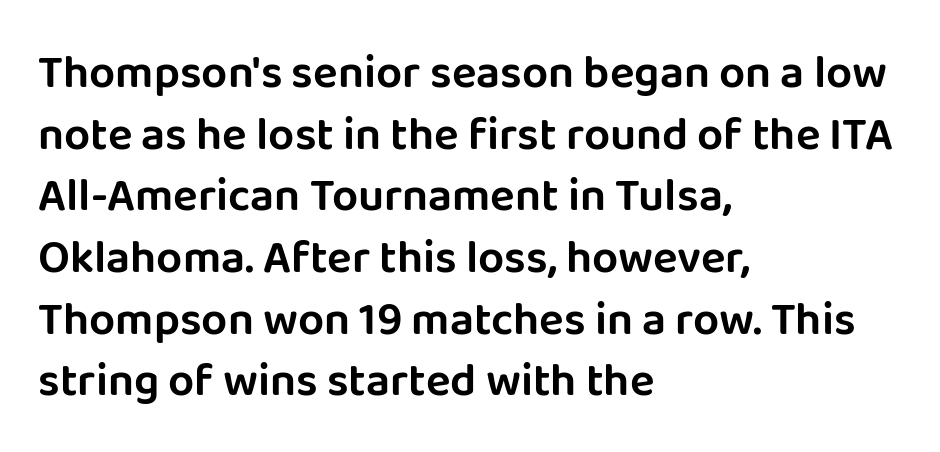
Q: Is the text italic (slanted)? A: No, it is upright.
Q: Is the typeface a serif or a sans-serif typeface? A: Sans-serif.
Q: Is the text underlined? A: No.
Q: How is the paragraph aligned? A: Left-aligned.
Q: Is the spacing between letters normal or unusually wide? A: Normal.
Q: Is the spacing between lines tight, normal or loose? A: Normal.
Q: Width (condensed, normal, or wide)? A: Normal.
Q: Stroke contrast? A: Low.
Q: x-height? A: Large.
Q: Monospaced? A: No.
